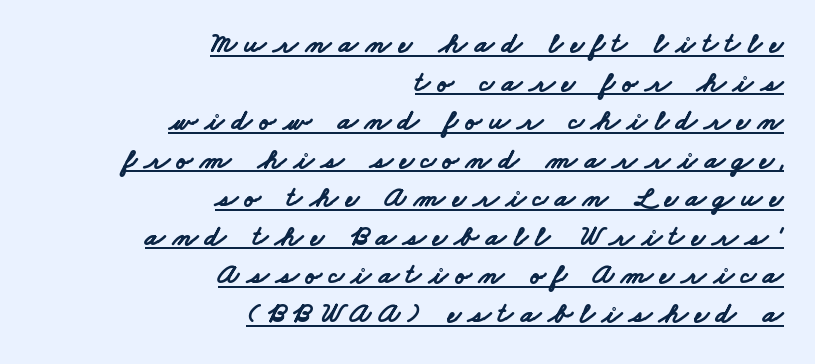
The paragraph shown leans on its right margin. What decoration does the sample have? An underline. The type family on display is of the sans-serif kind. Honestly, the letter spacing is so wide it's the main thing you notice. Think of a printed novel: that variable character pitch is what you see here. I'd describe the lettering as bold — thick and assertive.
